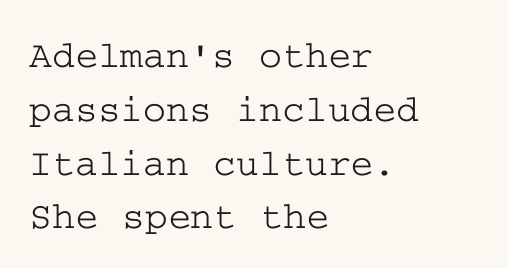
Between one letter and the next there's only the usual sliver of space. The typography opts for an upright posture over an oblique one. The glyphs are unaccompanied by any horizontal stroke below them. How would I describe the line gaps? Plain and ordinary. Check where the strokes stop: tiny serifs finish them off. Typeset ragged right — the left edge is the straight one.
